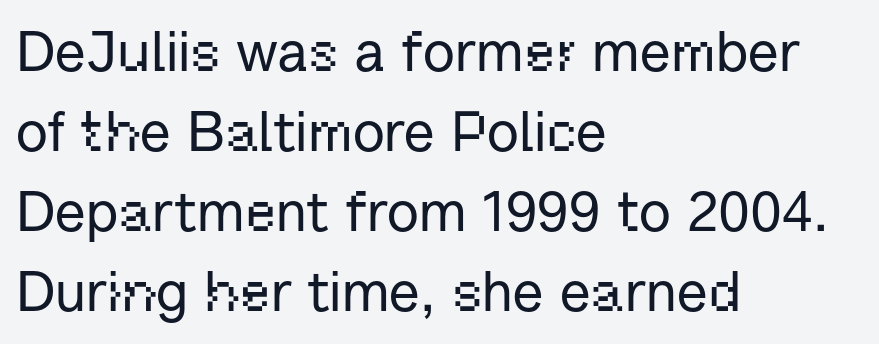
Type without underlining. Short note: letters normally spaced. The block of text has a typical density, with ordinary space between rows. This sample has the flowing, uneven cadence of proportional lettering.
